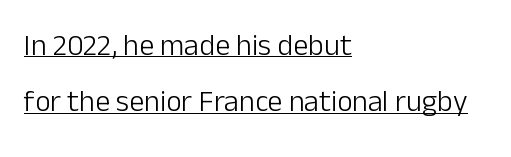
The image shows 30 px light sans-serif type, upright; set left-aligned, line spacing 1.88x, normal letter spacing, underlined; low stroke contrast and a medium x-height.
